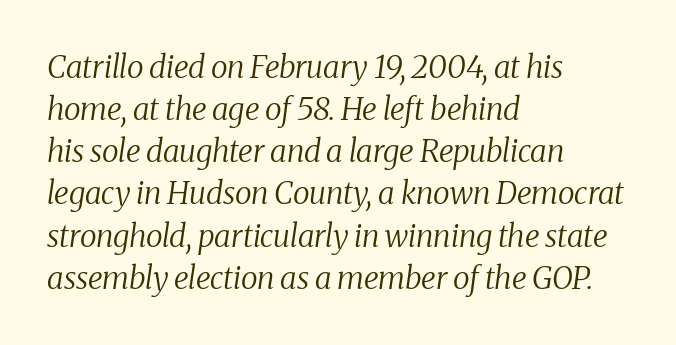
{"serif": "yes", "italic": "yes", "lean": "right", "slant_degrees": 8, "bold": "no", "weight": "regular", "width": "normal", "stroke_contrast": "medium", "x_height": "medium", "monospaced": "no", "underline": "no", "align": "left", "line_spacing": "normal", "line_spacing_ratio": 1.36, "letter_spacing": "normal", "letter_spacing_em": 0.0, "glyph_px": 31}
